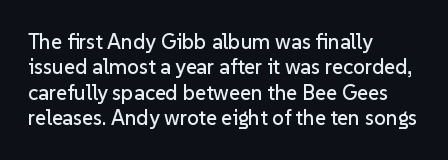
The image shows 21 px text type, upright; set left-aligned, line spacing 1.21x, normal letter spacing, not underlined.
